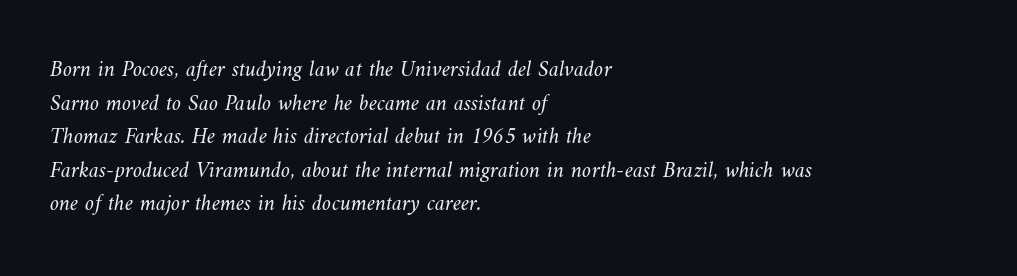
{"bold": "no", "underline": "no", "align": "left", "line_spacing": "normal", "line_spacing_ratio": 1.46, "letter_spacing": "normal", "letter_spacing_em": 0.0, "glyph_px": 23}
